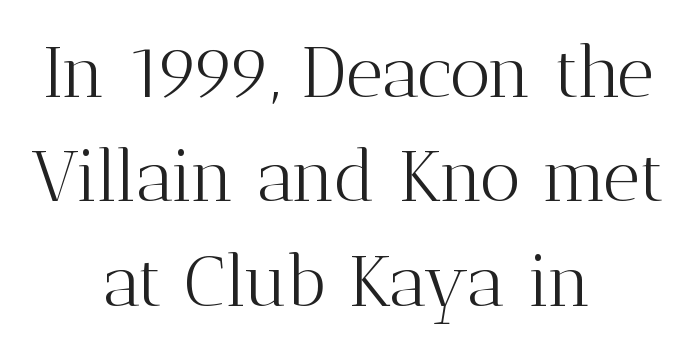
Vertical strokes here are truly vertical. Glyph-to-glyph distance matches everyday printed text. Is this a fixed-width face? No — the glyphs have proportional, varying widths. Centered paragraph, ragged on both sides.
